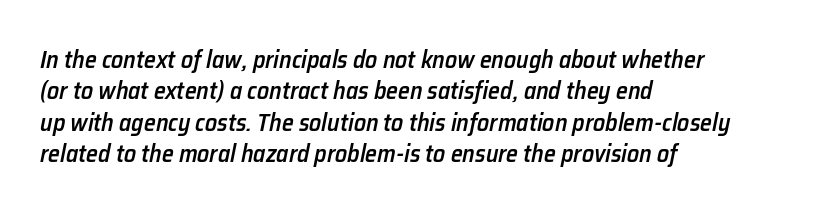
Q: Is the text bold? A: Semi-bold.
Q: Is the text italic (slanted)? A: Yes, it leans right by about 12 degrees.
Q: Is the text underlined? A: No.
Q: How is the paragraph aligned? A: Left-aligned.
Q: Is the spacing between letters normal or unusually wide? A: Normal.
Q: Is the spacing between lines tight, normal or loose? A: Normal.
